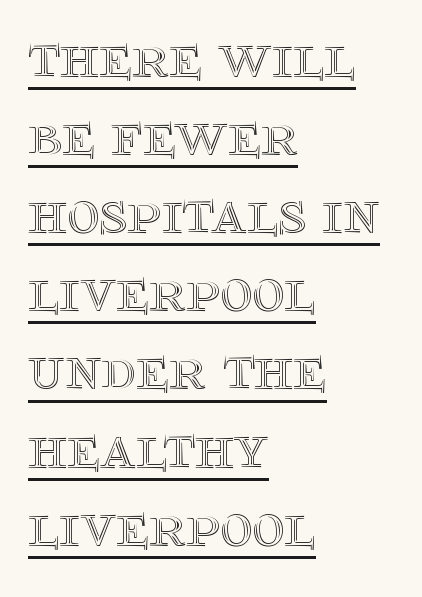
The image shows 62 px text type, upright; set left-aligned, normal line spacing (1.26x), normal letter spacing, underlined; a large x-height.
